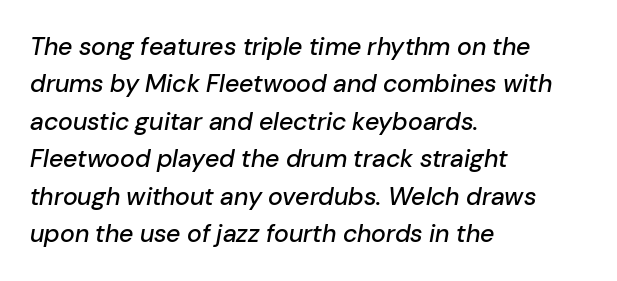
{"italic": "yes", "lean": "right", "slant_degrees": 10, "underline": "no", "align": "left", "line_spacing": "normal", "line_spacing_ratio": 1.5, "letter_spacing": "normal", "letter_spacing_em": 0.0, "glyph_px": 25}
